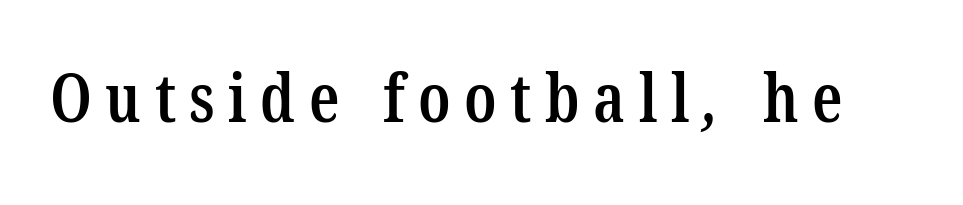
Q: Is the text bold? A: Semi-bold.
Q: Is the typeface a serif or a sans-serif typeface? A: Serif.
Q: Is the text underlined? A: No.
Q: Is the spacing between letters normal or unusually wide? A: Unusually wide.
Q: Width (condensed, normal, or wide)? A: Condensed.
Q: Stroke contrast? A: Low.
Q: x-height? A: Medium.
Q: Monospaced? A: No.
